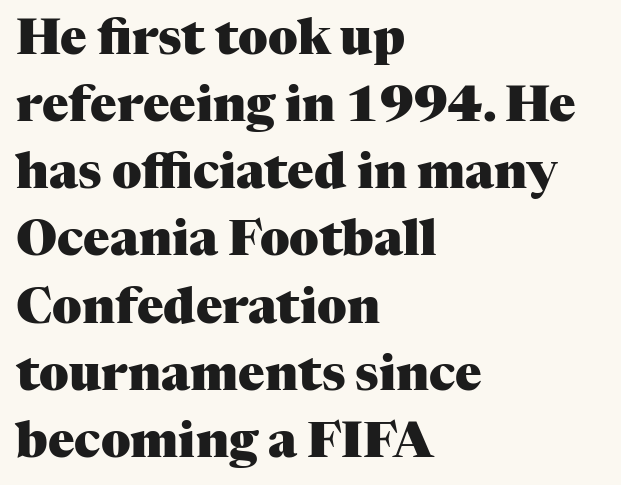
Q: Is the text bold? A: Yes.
Q: Is the text italic (slanted)? A: No, it is upright.
Q: Is the typeface a serif or a sans-serif typeface? A: Serif.
Q: Is the text underlined? A: No.
Q: How is the paragraph aligned? A: Left-aligned.
Q: Is the spacing between letters normal or unusually wide? A: Normal.
Q: Is the spacing between lines tight, normal or loose? A: Normal.
Q: Width (condensed, normal, or wide)? A: Normal.
Q: Stroke contrast? A: Medium.
Q: x-height? A: Medium.
Q: Monospaced? A: No.
